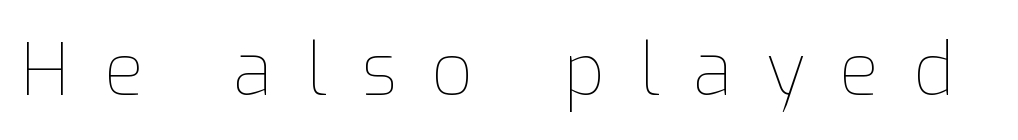
The image shows 73 px thin type, upright; set unusually wide letter spacing (+0.47 em), not underlined; low stroke contrast and a medium x-height.
